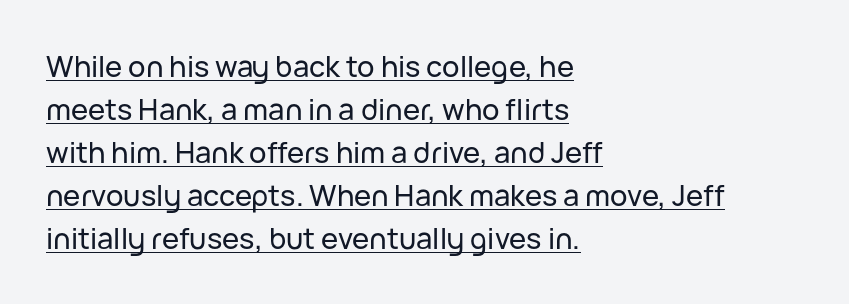
The image shows 29 px sans-serif type, upright; set left-aligned, normal line spacing (1.48x), normal letter spacing, underlined; low stroke contrast and a medium x-height.
